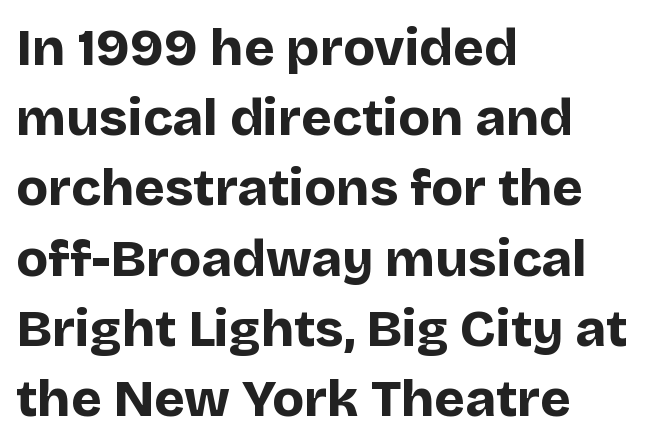
{"serif": "no", "italic": "no", "bold": "yes", "weight": "bold", "width": "normal", "stroke_contrast": "low", "x_height": "large", "monospaced": "no", "underline": "no", "align": "left", "line_spacing": "normal", "line_spacing_ratio": 1.35, "letter_spacing": "normal", "letter_spacing_em": 0.0, "glyph_px": 52}
